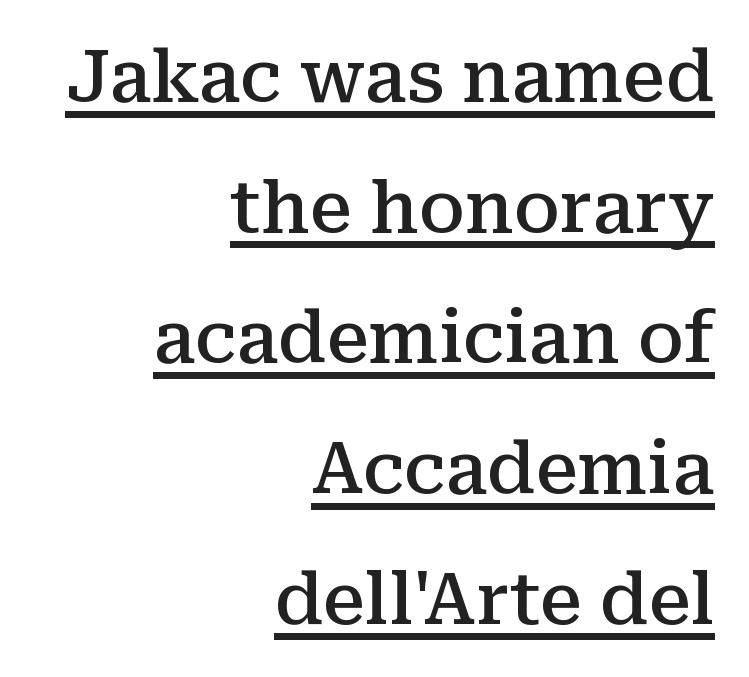
{"serif": "yes", "italic": "no", "bold": "semi", "weight": "semibold", "width": "normal", "stroke_contrast": "medium", "x_height": "medium", "monospaced": "no", "underline": "yes", "align": "right", "line_spacing_ratio": 1.84, "letter_spacing": "normal", "letter_spacing_em": 0.0, "glyph_px": 71}
